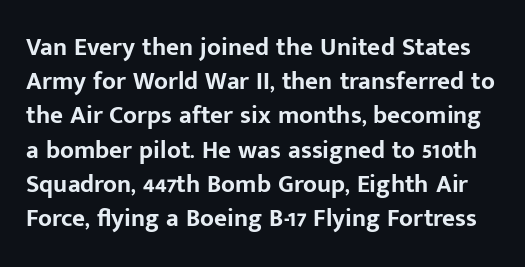
The image shows 25 px bold type, upright; set normal line spacing (1.37x), normal letter spacing, not underlined.
